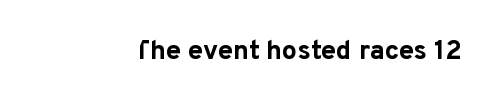
What stands out about the letter spacing? Nothing — it is the standard amount. No italicization has been applied; the sample stays upright. The gap between lines stays unmarked. Thick stems and heavy bowls — unmistakably bold.
